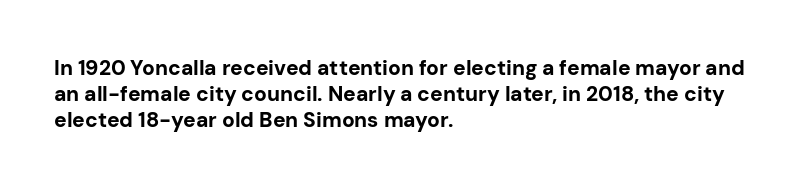
The strokes are fattened all the way to bold. Visually the block forms a straight wall on the left and a jagged coastline on the right. A typesetter would mark this as roman, not italic. The words here are not underlined.
